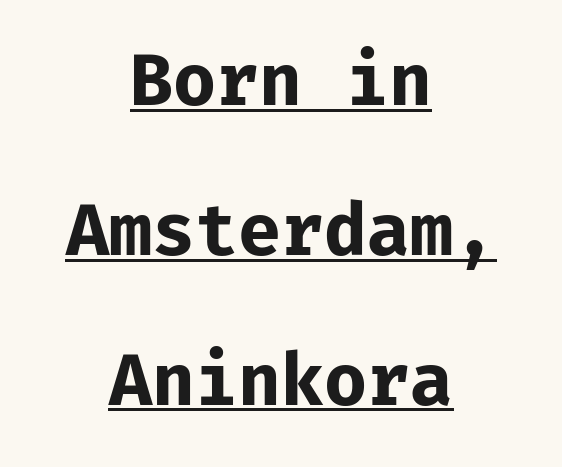
The image shows 70 px bold sans-serif type, upright; set centered, loose line spacing (2.14x), normal letter spacing, underlined; low stroke contrast and a medium x-height.
